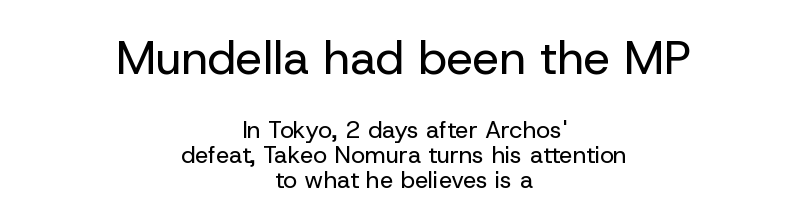
{"serif": "no", "italic": "no", "bold": "no", "weight": "regular", "width": "normal", "stroke_contrast": "low", "x_height": "medium", "monospaced": "no", "underline": "no", "align": "center", "line_spacing": "tight", "line_spacing_ratio": 1.05, "letter_spacing": "normal", "letter_spacing_em": 0.0, "larger_block": "first", "size_ratio": 1.96, "glyph_px": 47}
